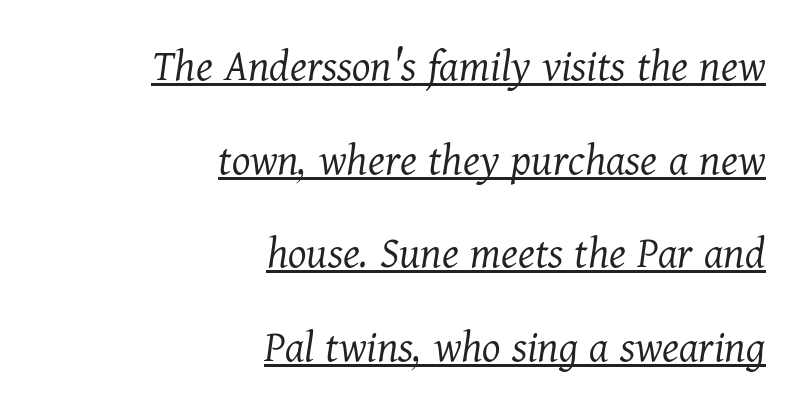
{"serif": "yes", "italic": "yes", "lean": "right", "slant_degrees": 11, "bold": "no", "weight": "light", "width": "normal", "stroke_contrast": "medium", "x_height": "medium", "monospaced": "no", "underline": "yes", "align": "right", "line_spacing": "loose", "line_spacing_ratio": 1.99, "letter_spacing": "normal", "letter_spacing_em": 0.0, "glyph_px": 47}
